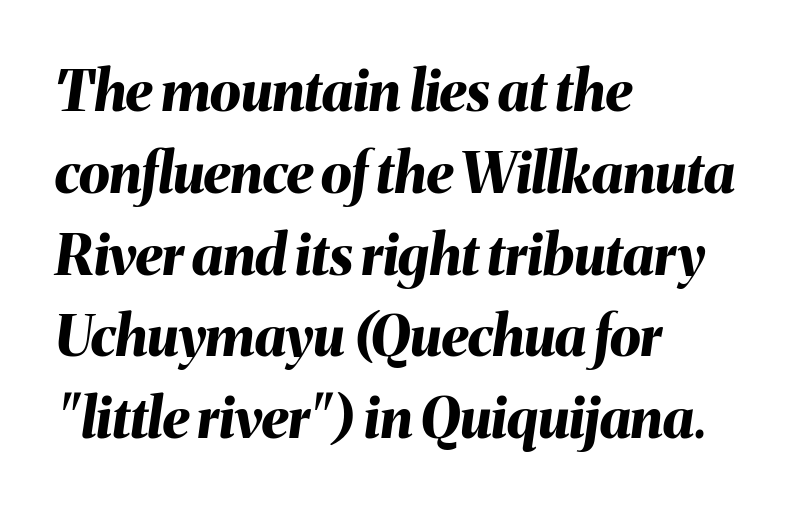
{"italic": "yes", "lean": "right", "slant_degrees": 8, "bold": "yes", "weight": "bold", "width": "normal", "stroke_contrast": "medium", "x_height": "medium", "monospaced": "no", "underline": "no", "align": "left", "line_spacing": "normal", "line_spacing_ratio": 1.46, "letter_spacing": "normal", "letter_spacing_em": 0.0, "glyph_px": 56}
